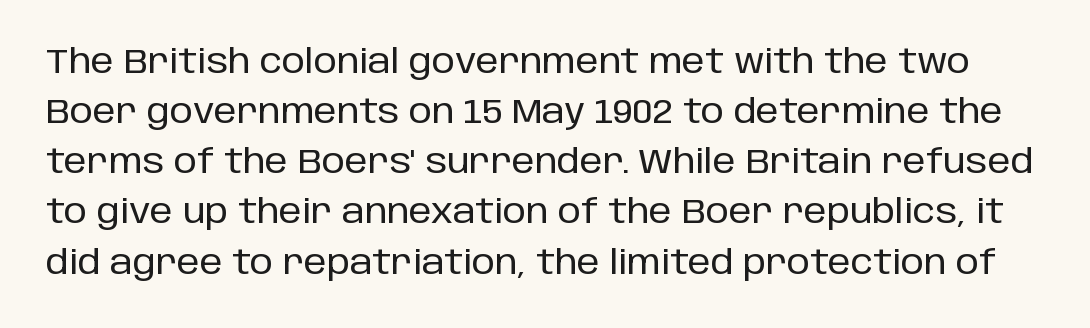
The image shows 33 px sans-serif type, upright; set normal line spacing (1.52x), normal letter spacing, not underlined; low stroke contrast and a large x-height.
